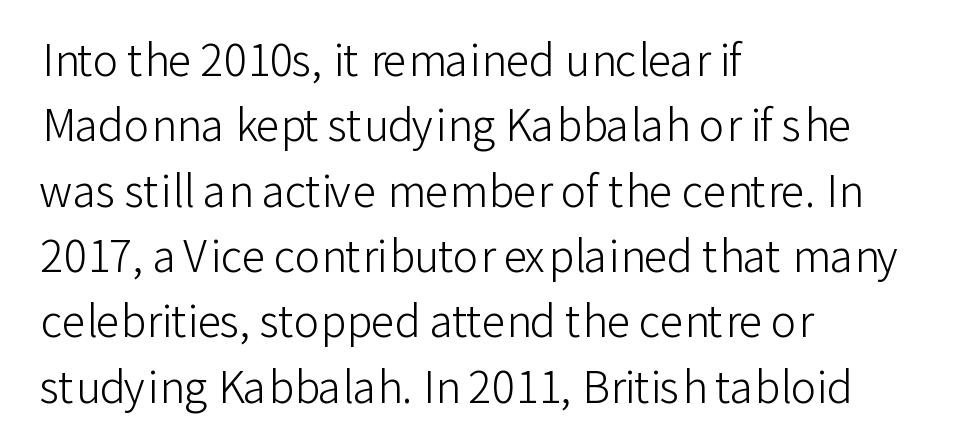
The image shows 43 px light sans-serif type, upright; set left-aligned, normal line spacing (1.52x), normal letter spacing, not underlined; low stroke contrast and a medium x-height.
